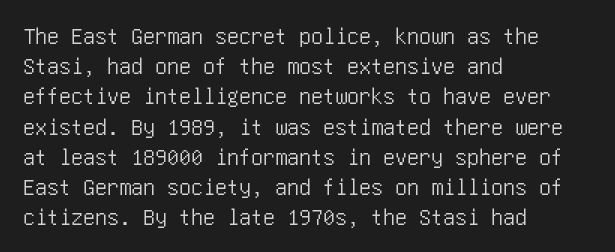
The image shows 24 px text type, upright; set left-aligned, normal line spacing (1.26x), normal letter spacing, not underlined.
